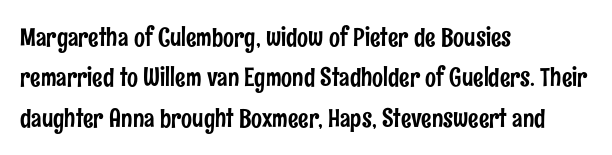
This rendering uses left alignment, leaving the right contour irregular. The vertical gap from one line to the next is medium. The space beneath each line is pristine and unruled. Does extra space separate the letters? No, they use regular spacing. Every character sits straight up, as roman type does.
